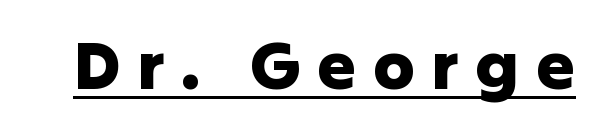
{"serif": "no", "italic": "no", "bold": "yes", "weight": "heavy", "width": "normal", "stroke_contrast": "low", "x_height": "medium", "monospaced": "no", "underline": "yes", "letter_spacing": "wide", "letter_spacing_em": 0.25, "glyph_px": 65}
